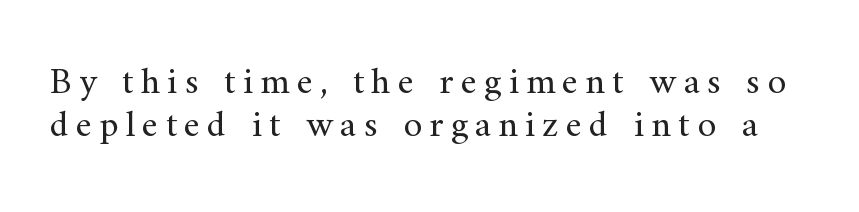
The image shows 38 px regular-weight serif type, upright; set tight line spacing (1.14x), not underlined; medium stroke contrast and a small x-height.
